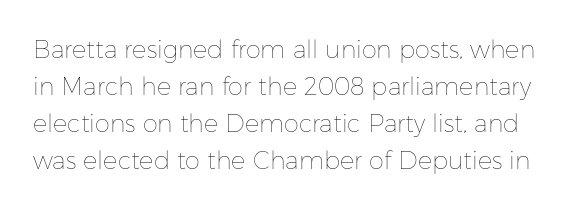
{"italic": "no", "bold": "no", "underline": "no", "line_spacing": "normal", "line_spacing_ratio": 1.54, "letter_spacing": "normal", "letter_spacing_em": 0.0, "glyph_px": 24}
